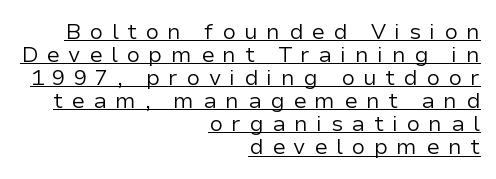
The image shows 22 px text type, upright; set right-aligned, tight line spacing (1.05x), unusually wide letter spacing (+0.38 em), underlined.
